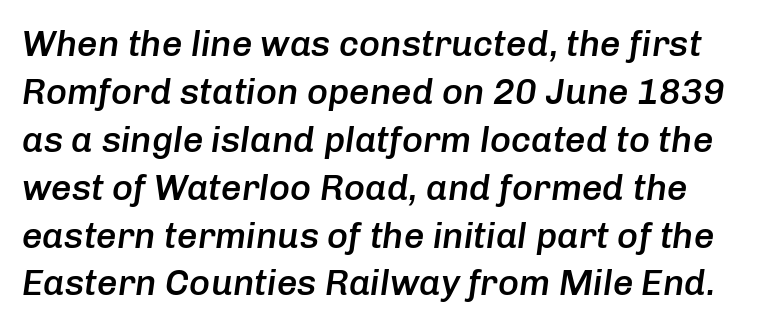
The space beneath each line is pristine and unruled. The space between consecutive lines is moderate. Does the weight exceed regular? Yes, but only to semibold. The line texture is even and compact thanks to regular tracking. Yep, that's italic — everything's leaning. The letters advance in unequal steps, a hallmark of proportional type.
